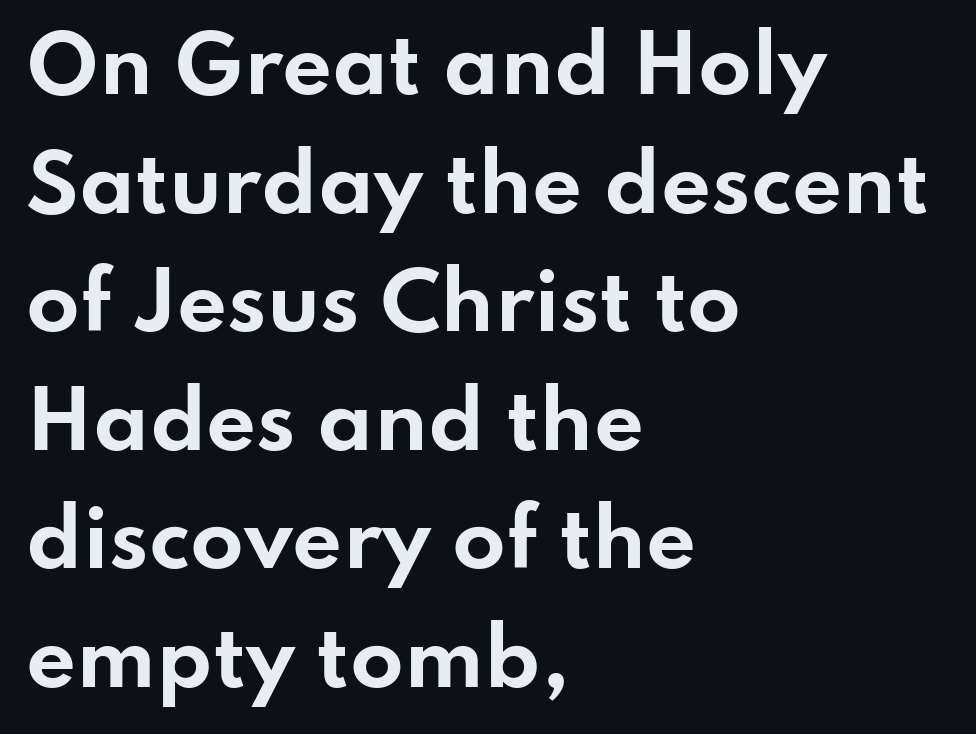
{"serif": "no", "italic": "no", "bold": "yes", "weight": "bold", "width": "wide", "stroke_contrast": "low", "x_height": "small", "monospaced": "no", "underline": "no", "align": "left", "line_spacing": "normal", "line_spacing_ratio": 1.52, "letter_spacing": "normal", "letter_spacing_em": 0.0, "glyph_px": 78}
